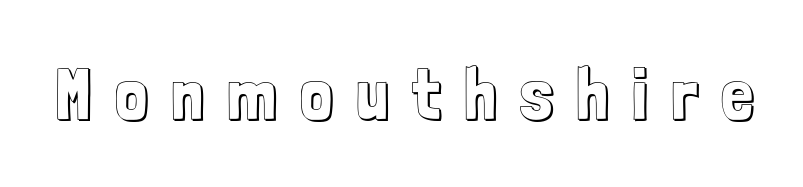
{"italic": "no", "width": "condensed", "x_height": "medium", "monospaced": "no", "underline": "no", "letter_spacing": "wide", "letter_spacing_em": 0.33, "glyph_px": 72}
